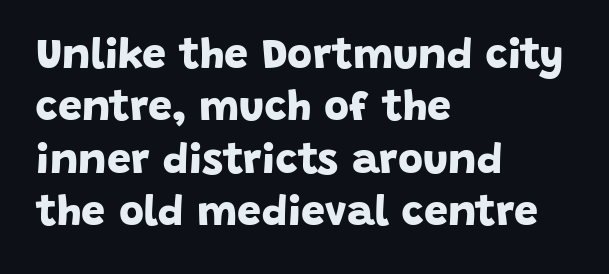
{"serif": "no", "bold": "yes", "weight": "bold", "width": "normal", "stroke_contrast": "low", "x_height": "large", "monospaced": "no", "underline": "no", "align": "left", "line_spacing_ratio": 1.22, "letter_spacing": "normal", "letter_spacing_em": 0.0, "glyph_px": 43}
